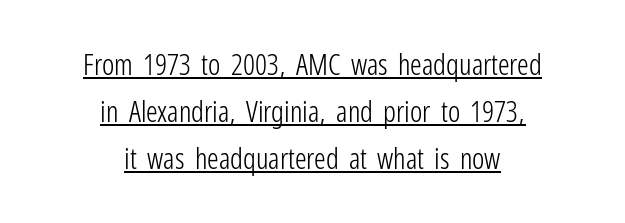
The image shows 29 px light, condensed sans-serif type, upright; set centered, normal line spacing (1.62x), normal letter spacing, underlined; low stroke contrast and a medium x-height.
